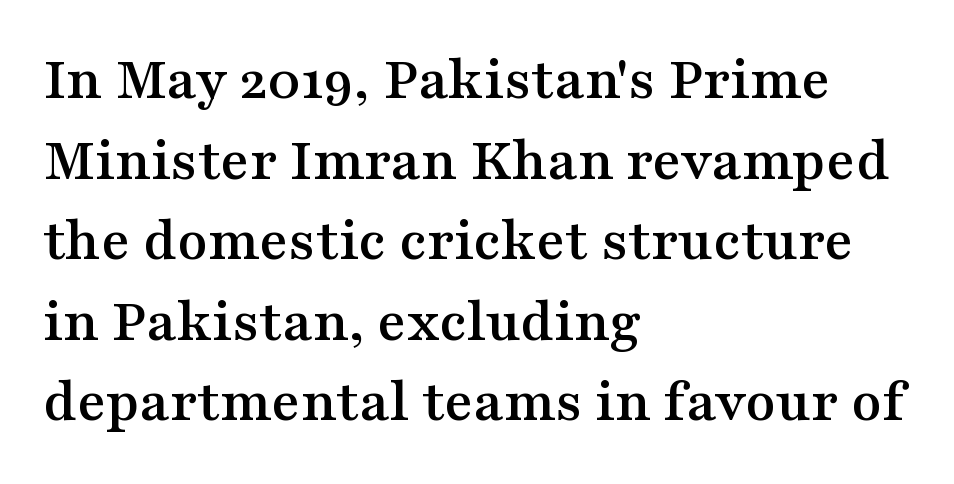
The typography opts for an upright posture over an oblique one. This is serif lettering, the kind often seen in printed books. Between one letter and the next there's only the usual sliver of space. The passage shown is not underscored anywhere.
